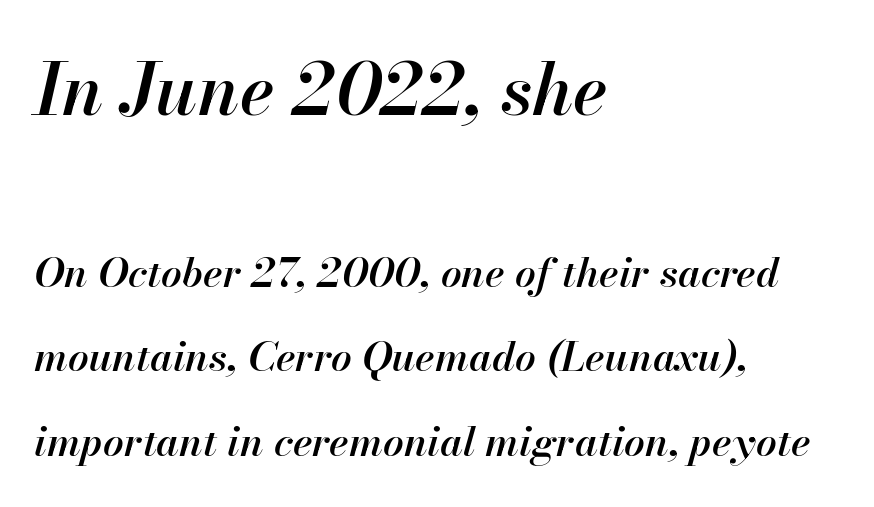
Left-aligned paragraph, ragged on the right. An italicized treatment has been applied to the whole sample. Bigger letters appear in the top chunk; the bottom chunk is reduced. Does the weight exceed regular? Yes, but only to semibold. Words appear dense and cohesive because spacing is normal.
